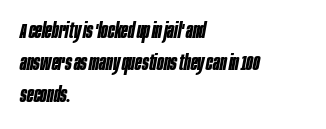
{"italic": "yes", "lean": "right", "slant_degrees": 10, "bold": "yes", "underline": "no", "align": "left", "line_spacing": "normal", "line_spacing_ratio": 1.46, "letter_spacing": "normal", "letter_spacing_em": 0.0, "glyph_px": 22}
